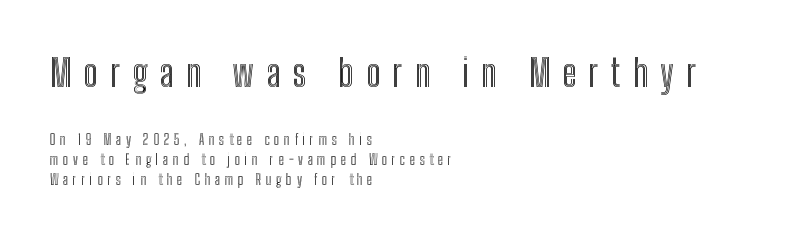
The image shows 37 px condensed type, upright; set left-aligned, normal line spacing (1.4x), unusually wide letter spacing (+0.33 em), not underlined; the first (top) block is 2.64x larger; a medium x-height.
